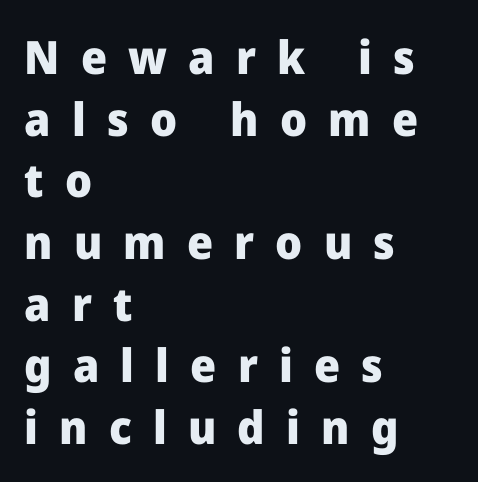
Q: Is the text bold? A: Yes.
Q: Is the text italic (slanted)? A: No, it is upright.
Q: Is the typeface a serif or a sans-serif typeface? A: Sans-serif.
Q: Is the text underlined? A: No.
Q: How is the paragraph aligned? A: Left-aligned.
Q: Is the spacing between letters normal or unusually wide? A: Unusually wide.
Q: Is the spacing between lines tight, normal or loose? A: Normal.
Q: Width (condensed, normal, or wide)? A: Normal.
Q: Stroke contrast? A: Low.
Q: x-height? A: Medium.
Q: Monospaced? A: No.
